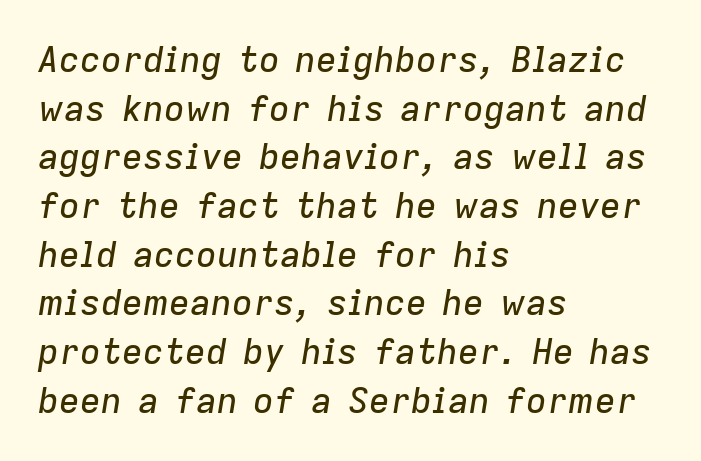
A clean baseline with only descenders dipping below it. This rendering leaves character spacing at its baseline value. The letters advance in unequal steps, a hallmark of proportional type. Interline gaps are of average width in this sample. The rag falls on the right side of this text block. Would a proofreader flag this as italicized? Yes.
